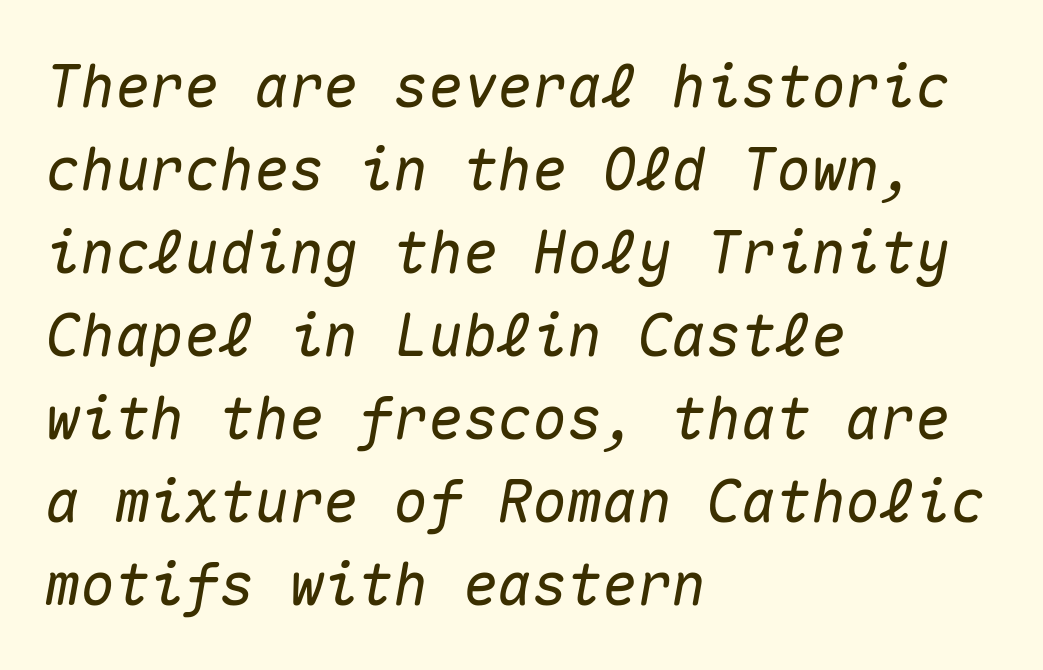
{"italic": "yes", "lean": "right", "slant_degrees": 10, "width": "normal", "stroke_contrast": "medium", "x_height": "medium", "monospaced": "yes", "underline": "no", "align": "left", "line_spacing": "normal", "line_spacing_ratio": 1.43, "letter_spacing": "normal", "letter_spacing_em": 0.0, "glyph_px": 58}
